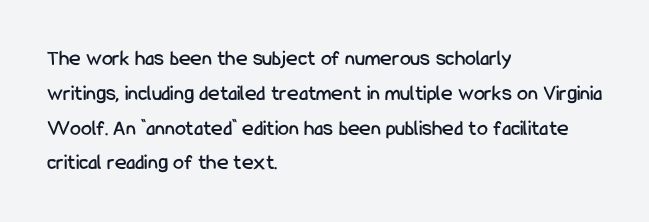
Q: Is the text italic (slanted)? A: No, it is upright.
Q: Is the text underlined? A: No.
Q: How is the paragraph aligned? A: Left-aligned.
Q: Is the spacing between letters normal or unusually wide? A: Normal.
Q: Is the spacing between lines tight, normal or loose? A: Normal.
